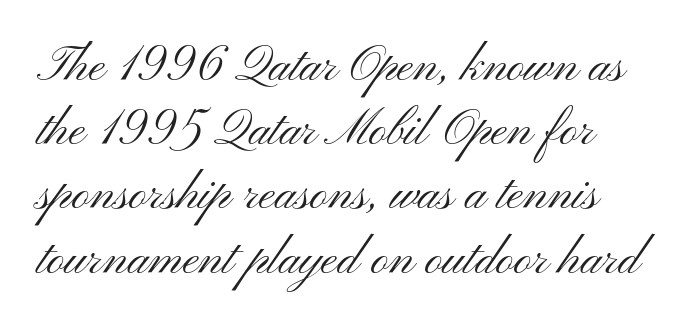
The image shows 49 px light, wide sans-serif type; set left-aligned, normal line spacing (1.31x), normal letter spacing, not underlined; medium stroke contrast and a small x-height.
